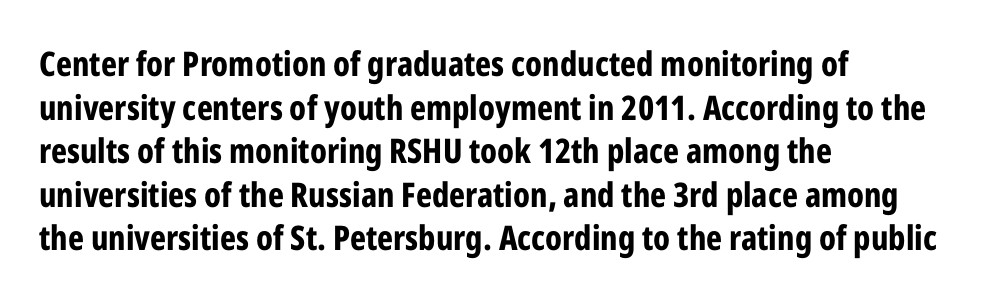
A clean baseline with only descenders dipping below it. Note the varied advance widths — an 'i' is clearly narrower than an 'm'. The typeface chosen for these lines omits serifs. Where is the straight margin? On the left.
